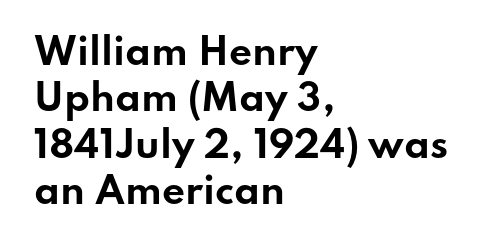
Q: Is the text bold? A: Yes.
Q: Is the text italic (slanted)? A: No, it is upright.
Q: Is the typeface a serif or a sans-serif typeface? A: Sans-serif.
Q: Is the text underlined? A: No.
Q: How is the paragraph aligned? A: Left-aligned.
Q: Is the spacing between letters normal or unusually wide? A: Normal.
Q: Is the spacing between lines tight, normal or loose? A: Normal.
Q: Width (condensed, normal, or wide)? A: Wide.
Q: Stroke contrast? A: Low.
Q: x-height? A: Small.
Q: Monospaced? A: No.
